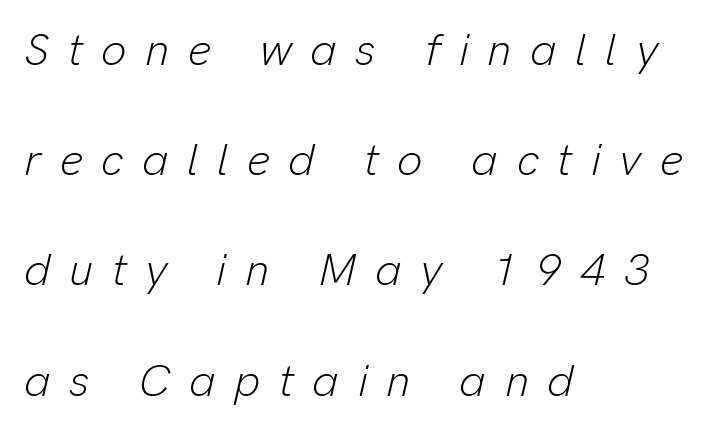
Q: Is the text bold? A: No.
Q: Is the text italic (slanted)? A: Yes, it leans right by about 13 degrees.
Q: Is the text underlined? A: No.
Q: How is the paragraph aligned? A: Left-aligned.
Q: Is the spacing between letters normal or unusually wide? A: Unusually wide.
Q: Is the spacing between lines tight, normal or loose? A: Loose.
Q: Width (condensed, normal, or wide)? A: Normal.
Q: Stroke contrast? A: Low.
Q: x-height? A: Medium.
Q: Monospaced? A: No.
